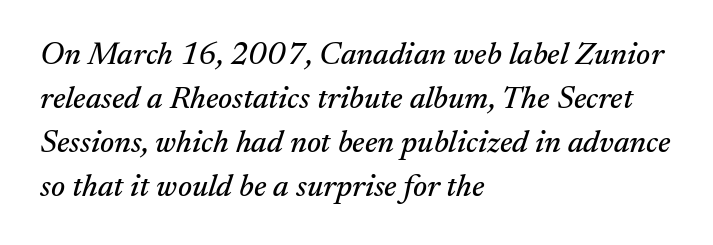
The image shows 32 px serif type, italic (leaning right); set left-aligned, normal line spacing (1.37x), normal letter spacing, not underlined; medium stroke contrast and a small x-height.
